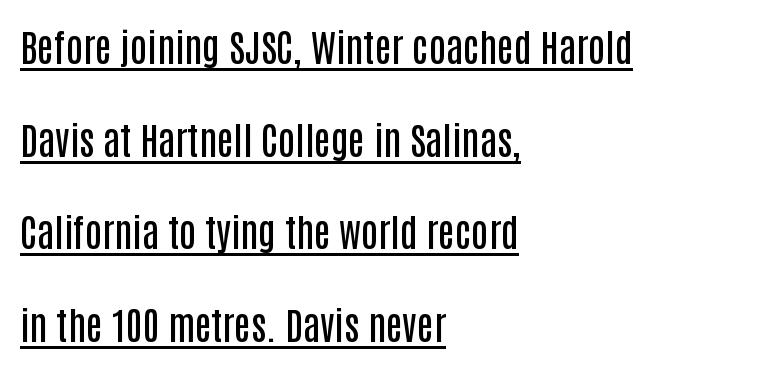
The image shows 38 px semibold, condensed sans-serif type, upright; set left-aligned, loose line spacing (2.44x), normal letter spacing, underlined; low stroke contrast and a large x-height.
